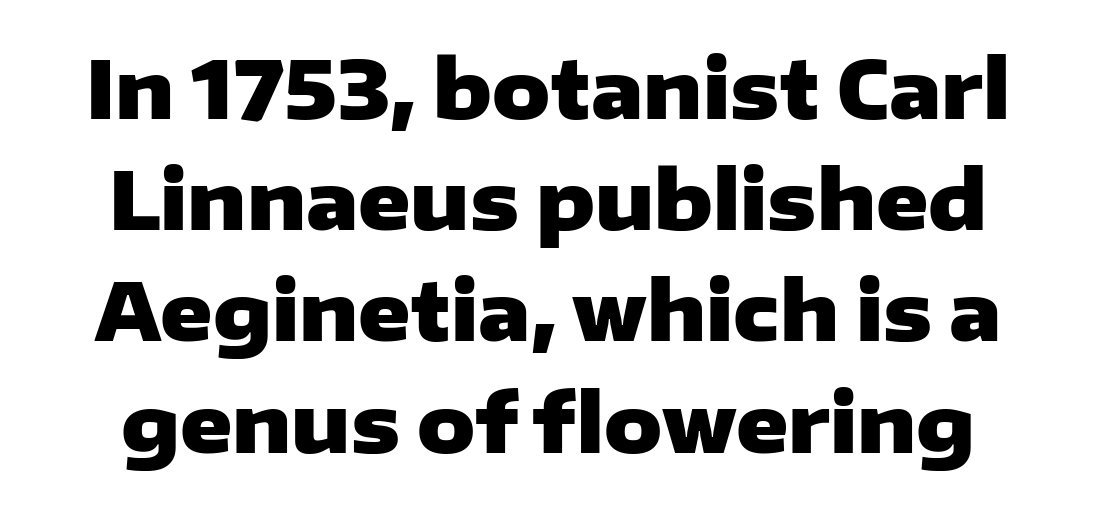
As a designer I'd log this as weight 700, bold. The passage shown has conventional tracking throughout. This sample uses an upright cut, with every glyph sitting square on the baseline. The rendering uses a moderate line-height, typical for paragraphs. The baseline area is clear. The glyphs in this specimen are sans serif.
